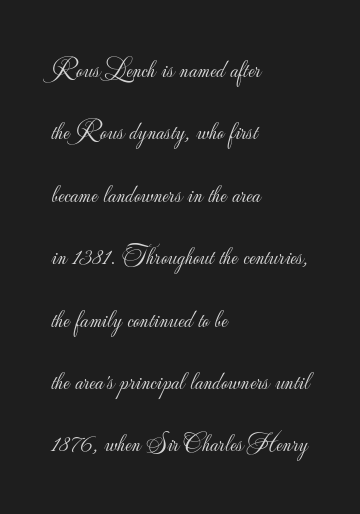
Q: Is the text bold? A: No.
Q: Is the text italic (slanted)? A: Yes.
Q: Is the text underlined? A: No.
Q: How is the paragraph aligned? A: Left-aligned.
Q: Is the spacing between letters normal or unusually wide? A: Normal.
Q: Is the spacing between lines tight, normal or loose? A: Loose.
